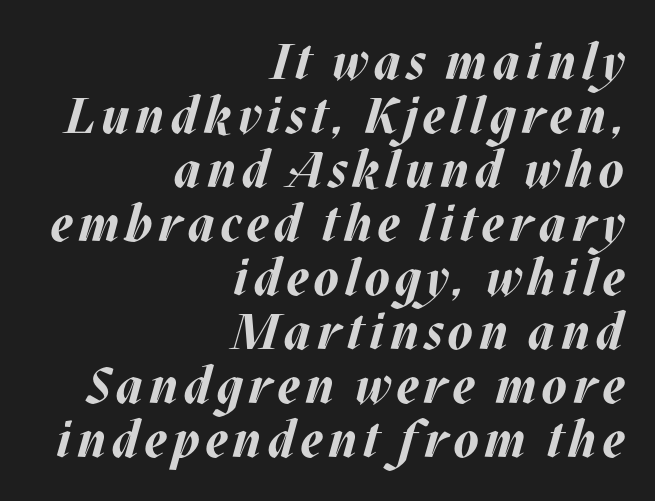
Q: Is the text bold? A: Yes.
Q: Is the text italic (slanted)? A: Yes, it leans right by about 17 degrees.
Q: Is the text underlined? A: No.
Q: How is the paragraph aligned? A: Right-aligned.
Q: Is the spacing between lines tight, normal or loose? A: Tight.
Q: Width (condensed, normal, or wide)? A: Normal.
Q: Stroke contrast? A: Medium.
Q: x-height? A: Large.
Q: Monospaced? A: No.
